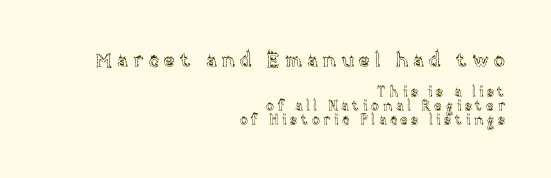
Compared with a flush-left layout, this one pins lines to the opposite, right side. Does the lettering tilt? It doesn't — this is upright. Of the two passages, the one on top uses the larger point size. Each row of text sits above clean, open space.
